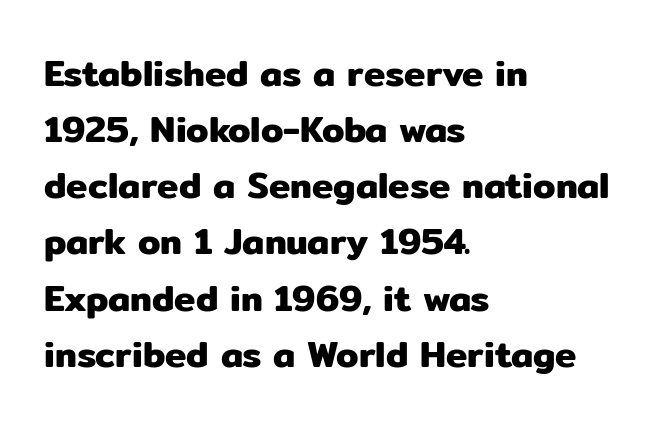
The image shows 36 px sans-serif type, upright; set left-aligned, normal line spacing (1.56x), normal letter spacing, not underlined; low stroke contrast and a medium x-height.
